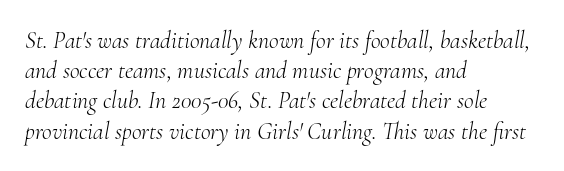
Honestly, the letter spacing is just normal — you wouldn't notice it. Glance below the letters and you will spot only blank space. This is oblique type, the kind used for emphasis or titles. Ink coverage per letter is moderate at most. Does the leading feel generous? No, just average.
